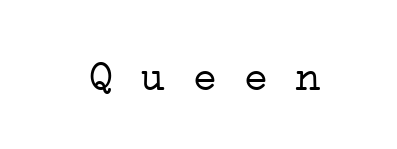
{"serif": "yes", "bold": "no", "weight": "light", "width": "wide", "stroke_contrast": "low", "x_height": "medium", "monospaced": "yes", "underline": "no", "letter_spacing": "normal", "letter_spacing_em": 0.0, "glyph_px": 43}
